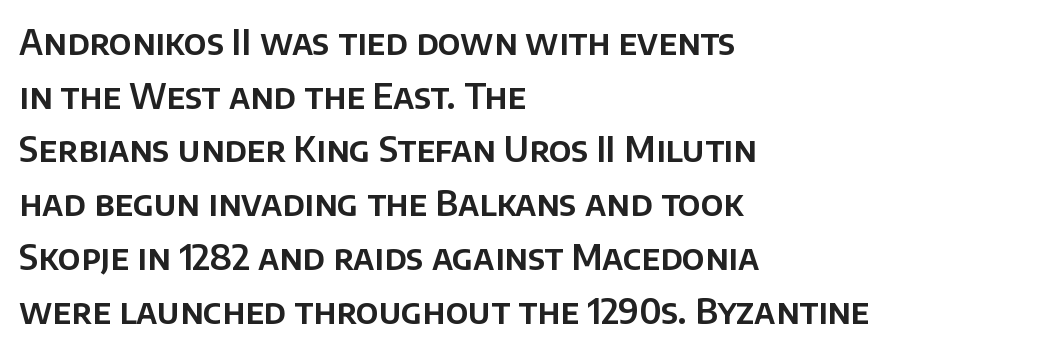
The face used here is rendered with its standard letterfit. Do the characters align in a grid? No, the font is proportional. Grotesque or geometric, the face here clearly has no serifs. A clean baseline with only descenders dipping below it. Evenly set lines give the paragraph a standard silhouette. No italicization has been applied; the sample stays upright.
